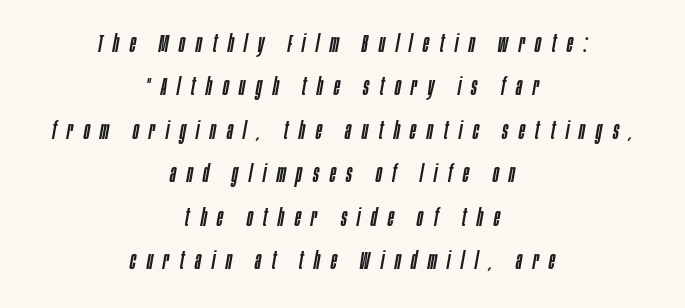
{"italic": "yes", "lean": "right", "slant_degrees": 10, "underline": "no", "align": "center", "line_spacing_ratio": 1.74, "letter_spacing": "wide", "letter_spacing_em": 0.43, "glyph_px": 25}
